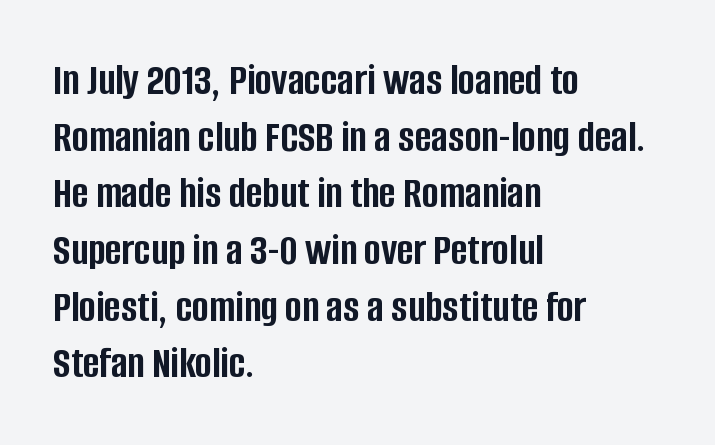
Nope, not italic — everything's standing straight. Interline gaps are of average width in this sample. I'd describe the lettering as bold — thick and assertive. Descenders hang freely into open space. The letters advance in unequal steps, a hallmark of proportional type. Observe the ordinary spacing: letters are neighbours, not strangers.
